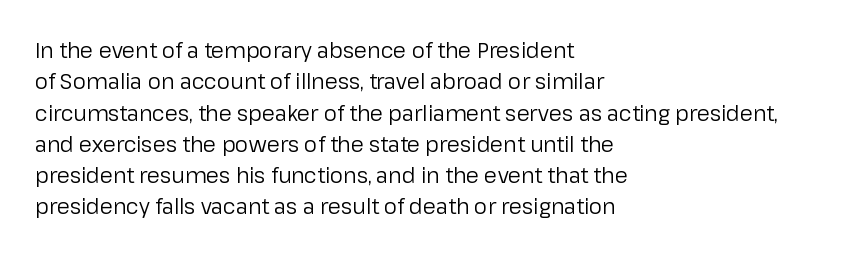
Q: Is the text bold? A: No.
Q: Is the text italic (slanted)? A: No, it is upright.
Q: Is the text underlined? A: No.
Q: How is the paragraph aligned? A: Left-aligned.
Q: Is the spacing between letters normal or unusually wide? A: Normal.
Q: Is the spacing between lines tight, normal or loose? A: Normal.
